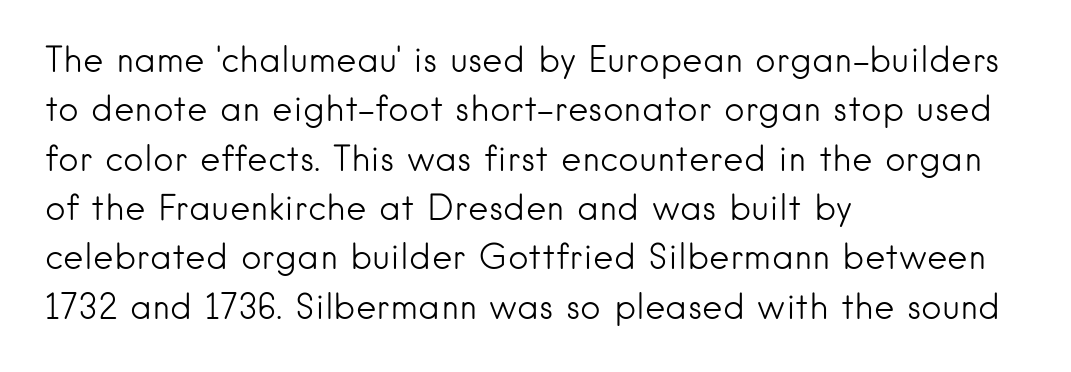
Q: Is the text bold? A: No.
Q: Is the text italic (slanted)? A: No, it is upright.
Q: Is the typeface a serif or a sans-serif typeface? A: Sans-serif.
Q: Is the text underlined? A: No.
Q: How is the paragraph aligned? A: Left-aligned.
Q: Is the spacing between letters normal or unusually wide? A: Normal.
Q: Is the spacing between lines tight, normal or loose? A: Normal.
Q: Width (condensed, normal, or wide)? A: Normal.
Q: Stroke contrast? A: Low.
Q: x-height? A: Small.
Q: Monospaced? A: No.
